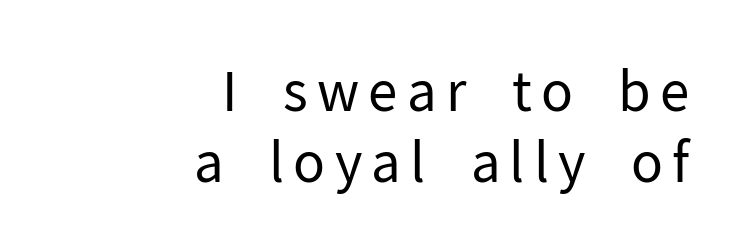
The image shows 54 px regular-weight sans-serif type, upright; set right-aligned, normal line spacing (1.32x), not underlined; low stroke contrast and a medium x-height.
